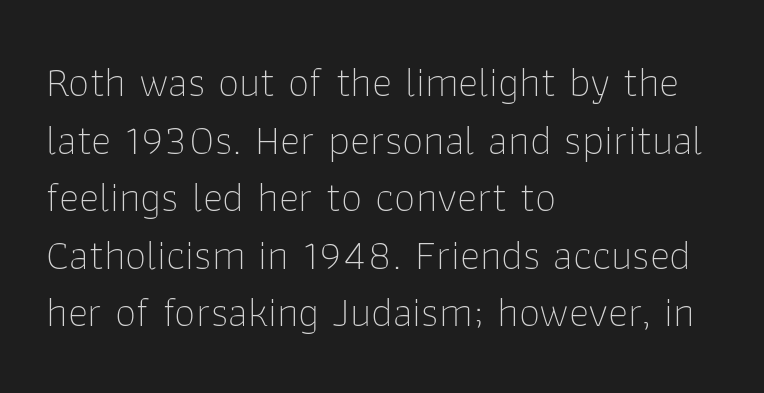
Q: Is the text bold? A: No.
Q: Is the text italic (slanted)? A: No, it is upright.
Q: Is the typeface a serif or a sans-serif typeface? A: Sans-serif.
Q: Is the text underlined? A: No.
Q: How is the paragraph aligned? A: Left-aligned.
Q: Is the spacing between letters normal or unusually wide? A: Normal.
Q: Is the spacing between lines tight, normal or loose? A: Normal.
Q: Width (condensed, normal, or wide)? A: Normal.
Q: Stroke contrast? A: Low.
Q: x-height? A: Medium.
Q: Monospaced? A: No.
